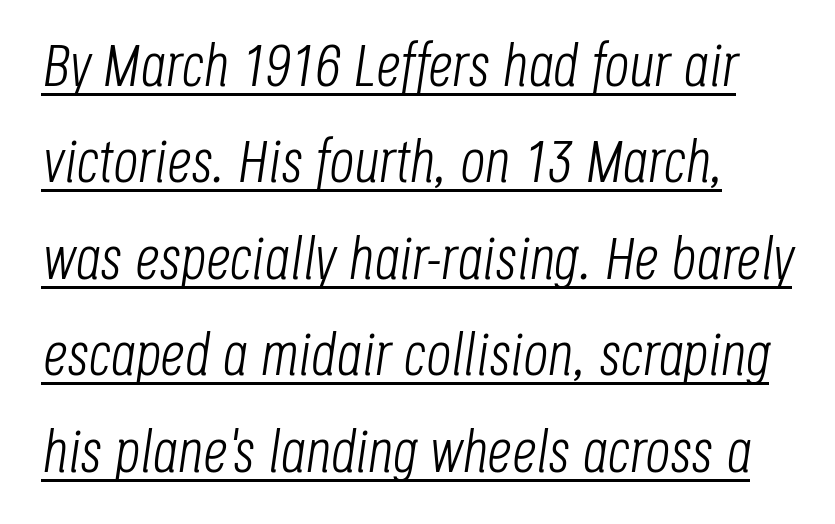
The image shows 61 px light, condensed type, italic (leaning right); set normal line spacing (1.58x), normal letter spacing, underlined; low stroke contrast and a large x-height.
